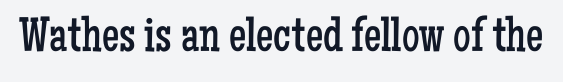
Q: Is the text bold? A: No.
Q: Is the text italic (slanted)? A: No, it is upright.
Q: Is the typeface a serif or a sans-serif typeface? A: Serif.
Q: Is the text underlined? A: No.
Q: Is the spacing between letters normal or unusually wide? A: Normal.
Q: Width (condensed, normal, or wide)? A: Condensed.
Q: Stroke contrast? A: Low.
Q: x-height? A: Medium.
Q: Monospaced? A: No.
